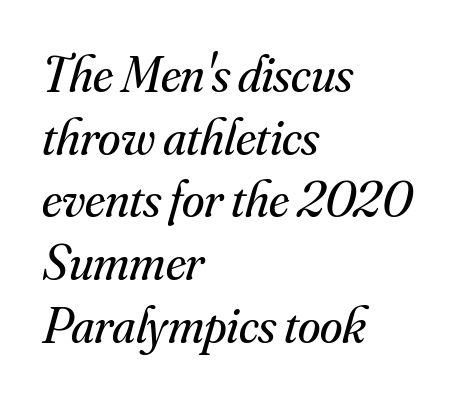
The image shows 51 px regular-weight serif type, italic (leaning right); set left-aligned, line spacing 1.23x, normal letter spacing, not underlined; medium stroke contrast and a small x-height.
